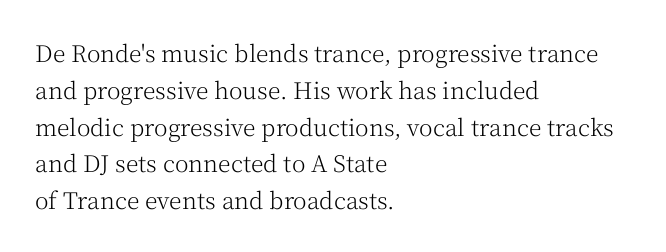
Q: Is the text bold? A: No.
Q: Is the text italic (slanted)? A: No, it is upright.
Q: Is the text underlined? A: No.
Q: How is the paragraph aligned? A: Left-aligned.
Q: Is the spacing between letters normal or unusually wide? A: Normal.
Q: Is the spacing between lines tight, normal or loose? A: Normal.
